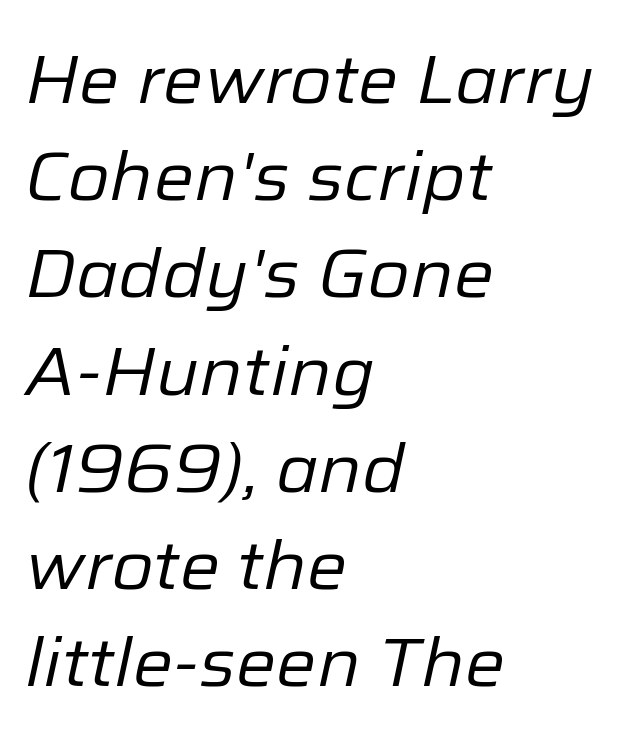
The image shows 68 px regular-weight type, italic (leaning right); set left-aligned, normal line spacing (1.43x), normal letter spacing, not underlined; low stroke contrast and a medium x-height.
